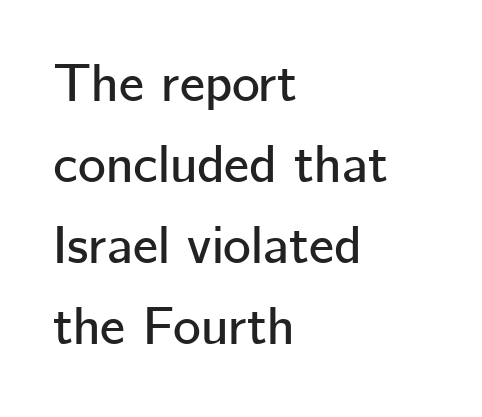
The image shows 53 px sans-serif type, upright; set left-aligned, normal line spacing (1.53x), normal letter spacing, not underlined; low stroke contrast and a medium x-height.
